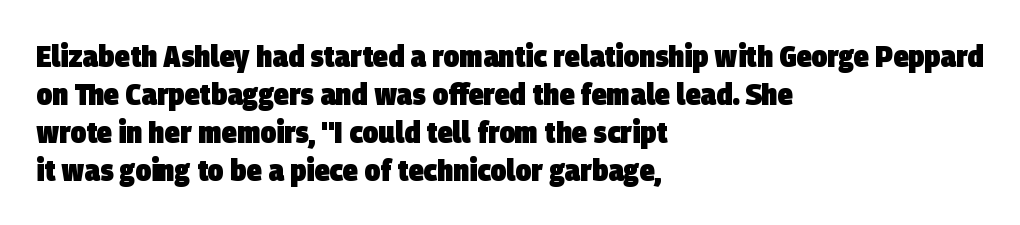
The image shows 31 px heavy, condensed sans-serif type; set left-aligned, line spacing 1.23x, normal letter spacing, not underlined; low stroke contrast and a large x-height.
